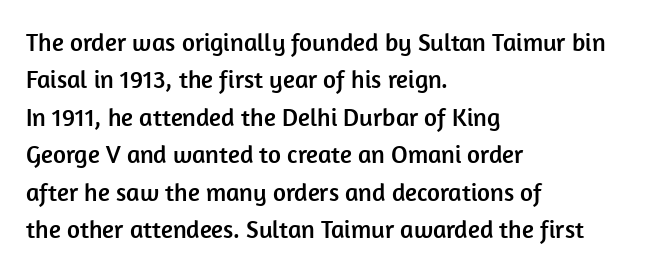
Q: Is the text italic (slanted)? A: No, it is upright.
Q: Is the text underlined? A: No.
Q: How is the paragraph aligned? A: Left-aligned.
Q: Is the spacing between letters normal or unusually wide? A: Normal.
Q: Is the spacing between lines tight, normal or loose? A: Normal.
